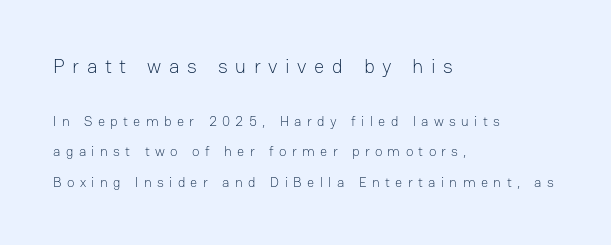
{"italic": "no", "bold": "no", "underline": "no", "align": "left", "line_spacing": "loose", "line_spacing_ratio": 2.16, "letter_spacing": "wide", "letter_spacing_em": 0.38, "larger_block": "first", "size_ratio": 1.43, "glyph_px": 20}
